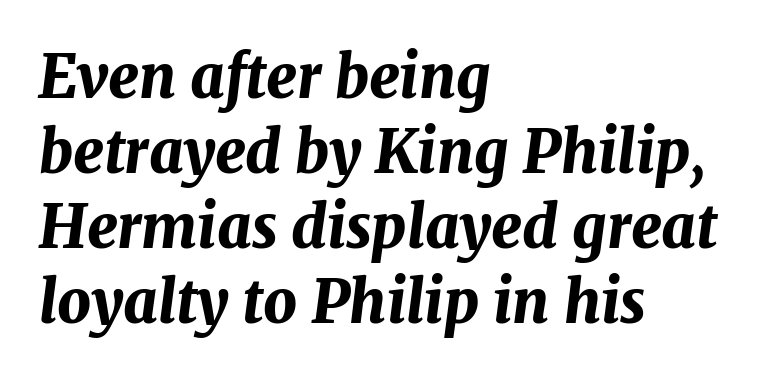
Type without underlining. The tracking reads as untouched default to a designer's eye. Heft: maximum for text — a bold. Do the characters align in a grid? No, the font is proportional. The glyphs look as if they've been sheared to an angle. How would I describe the line gaps? Plain and ordinary.
